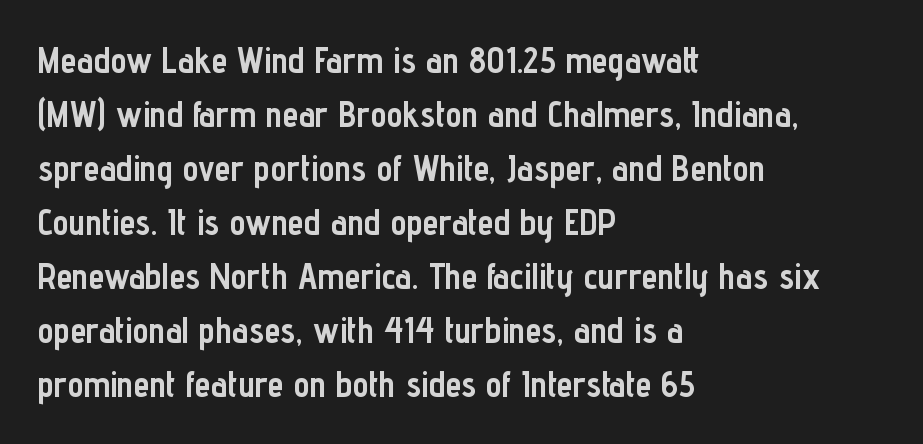
{"serif": "no", "italic": "no", "bold": "yes", "weight": "semibold", "width": "condensed", "stroke_contrast": "low", "x_height": "medium", "monospaced": "no", "underline": "no", "align": "left", "line_spacing": "normal", "line_spacing_ratio": 1.5, "letter_spacing": "normal", "letter_spacing_em": 0.0, "glyph_px": 36}
